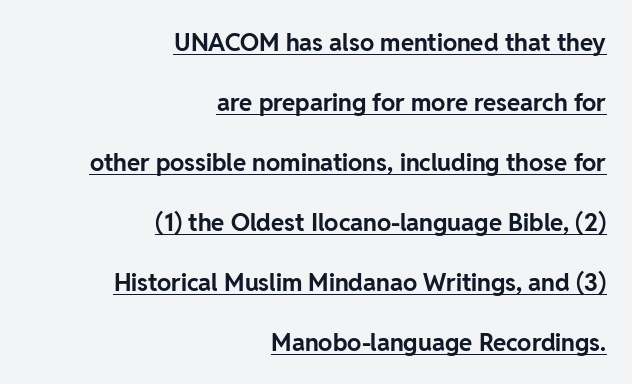
The lines in this sample share a right terminus and differ only in where they begin. The lettering holds an erect, upright posture throughout. Typesetter's note: full bold, strokes at maximum text heaviness. Glyph-to-glyph distance matches everyday printed text. The glyphs are accompanied by a horizontal stroke just below them.
